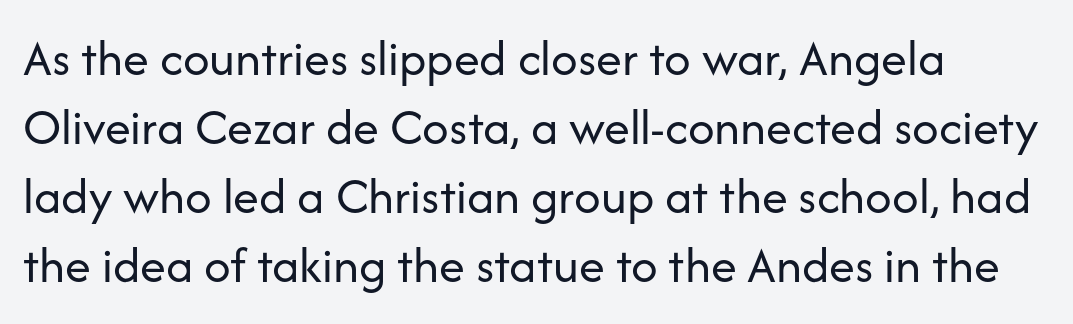
You could call the tracking neutral — neither tight nor loose. The typeface chosen for these lines omits serifs. Stems and bowls with no extra thickness — not bold. Rows of type keep a routine distance in the vertical direction. The passage shown is not underscored anywhere. The font's upright variant was chosen for this text.
